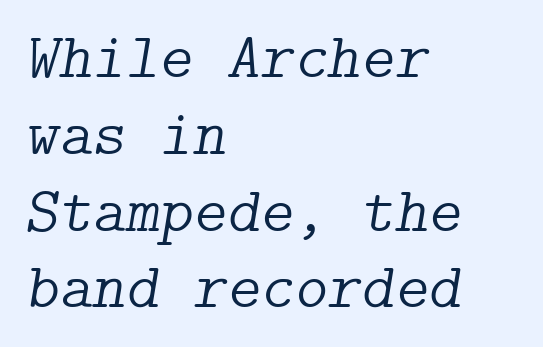
Is this a sans? No — the strokes have serifs. Observe the ordinary spacing: letters are neighbours, not strangers. The paragraph has a hard left edge and a soft right edge. The characters are drawn with everyday or finer stroke widths. Quick note: underline off. It's the slanting kind of type.
